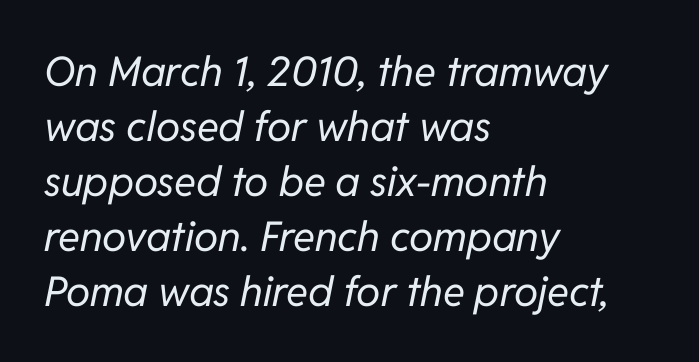
The space beneath each line is pristine and unruled. Inter-character spacing is left at the font's built-in metrics. This block has exactly the height ordinary leading produces. Caption: multi-line text, flush left, ragged right. Compared with ordinary roman type, these characters are visibly tilted. Think of a printed novel: that variable character pitch is what you see here.
